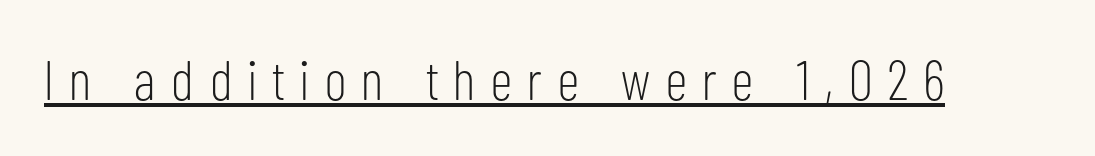
The image shows 56 px light, condensed sans-serif type, upright; set unusually wide letter spacing (+0.28 em), underlined; low stroke contrast and a medium x-height.
